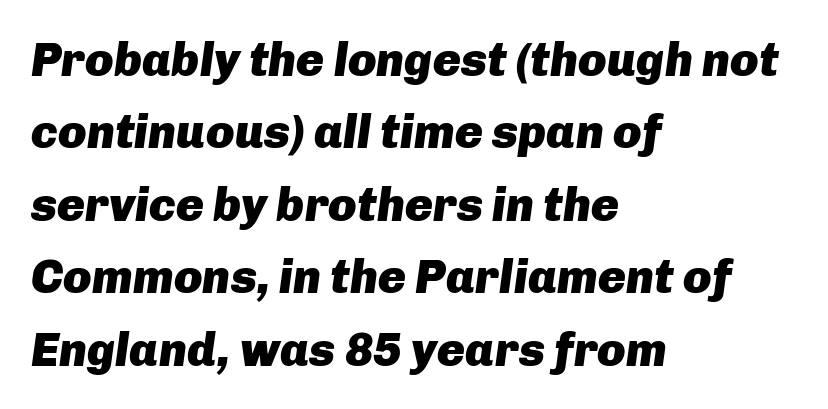
The image shows 47 px heavy type, italic (leaning right); set left-aligned, normal line spacing (1.54x), normal letter spacing, not underlined; low stroke contrast and a medium x-height.
